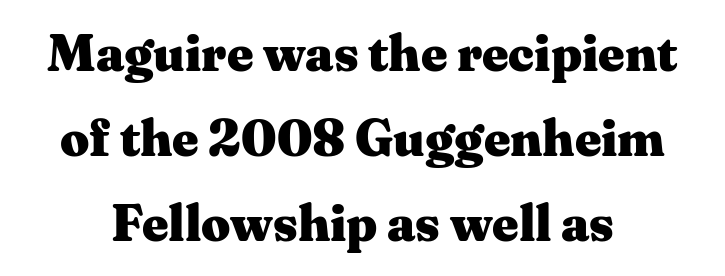
{"serif": "yes", "italic": "no", "bold": "yes", "weight": "heavy", "width": "wide", "stroke_contrast": "medium", "x_height": "medium", "monospaced": "no", "underline": "no", "align": "center", "line_spacing": "normal", "line_spacing_ratio": 1.67, "letter_spacing": "normal", "letter_spacing_em": 0.0, "glyph_px": 51}
